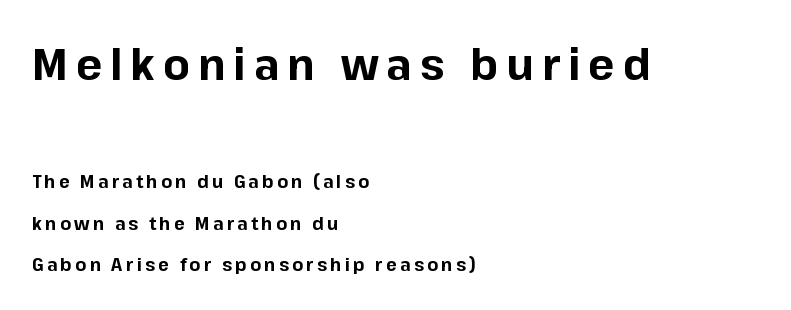
{"serif": "no", "italic": "no", "bold": "yes", "weight": "bold", "width": "normal", "stroke_contrast": "low", "x_height": "medium", "monospaced": "no", "underline": "no", "align": "left", "line_spacing": "loose", "line_spacing_ratio": 2.3, "larger_block": "first", "size_ratio": 2.44, "glyph_px": 44}
